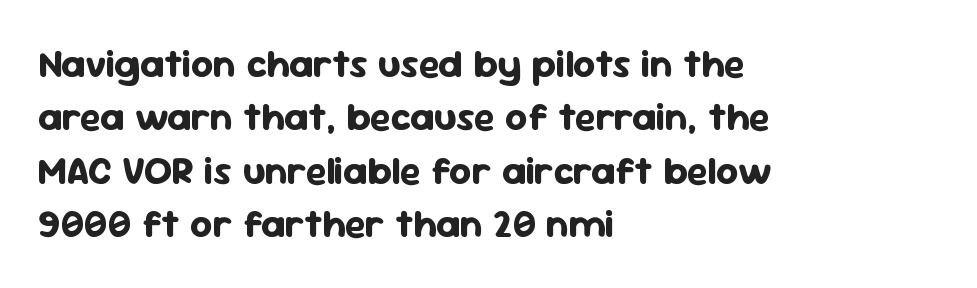
{"serif": "no", "italic": "no", "bold": "yes", "weight": "bold", "width": "normal", "stroke_contrast": "low", "x_height": "medium", "monospaced": "no", "underline": "no", "align": "left", "line_spacing": "normal", "line_spacing_ratio": 1.37, "letter_spacing": "normal", "letter_spacing_em": 0.0, "glyph_px": 39}
